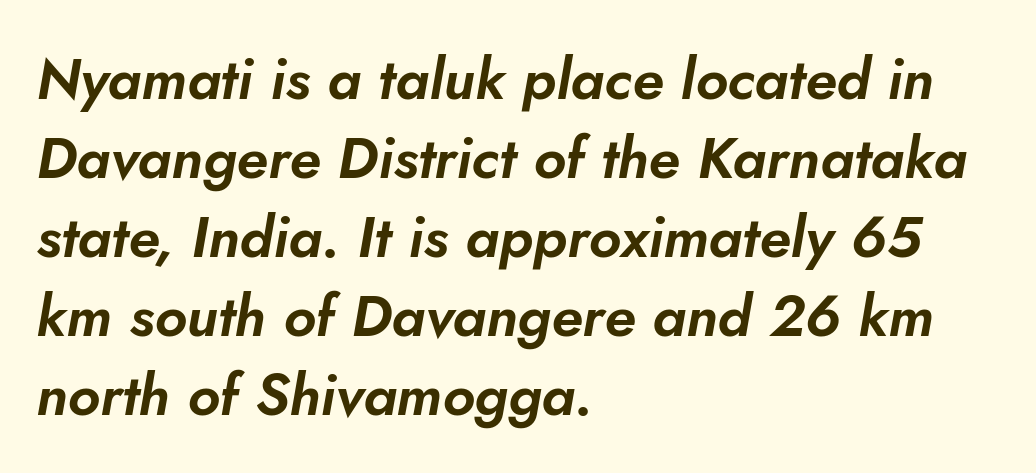
{"italic": "yes", "lean": "right", "slant_degrees": 10, "width": "normal", "stroke_contrast": "low", "x_height": "small", "monospaced": "no", "underline": "no", "align": "left", "line_spacing": "normal", "line_spacing_ratio": 1.36, "letter_spacing": "normal", "letter_spacing_em": 0.0, "glyph_px": 58}
